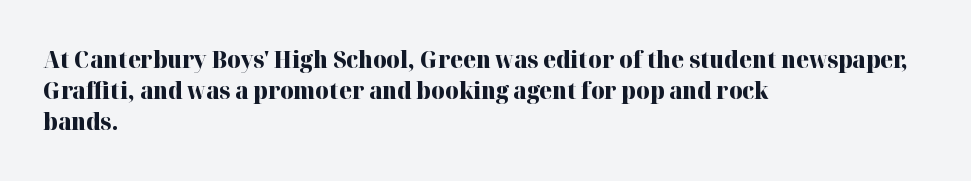
The image shows 23 px bold type, upright; set left-aligned, normal line spacing (1.35x), normal letter spacing, not underlined.
